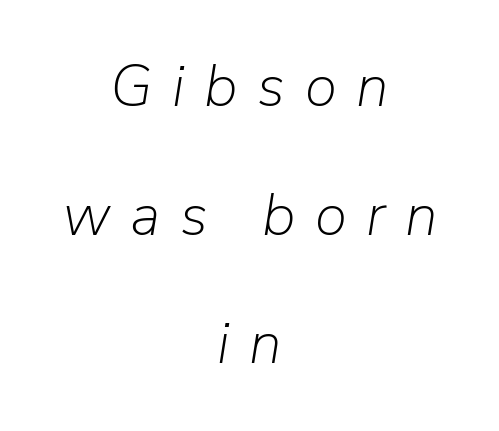
{"italic": "yes", "lean": "right", "slant_degrees": 9, "bold": "no", "weight": "light", "width": "normal", "stroke_contrast": "low", "x_height": "medium", "monospaced": "no", "underline": "no", "align": "center", "line_spacing": "loose", "line_spacing_ratio": 2.18, "letter_spacing": "wide", "letter_spacing_em": 0.33, "glyph_px": 59}
